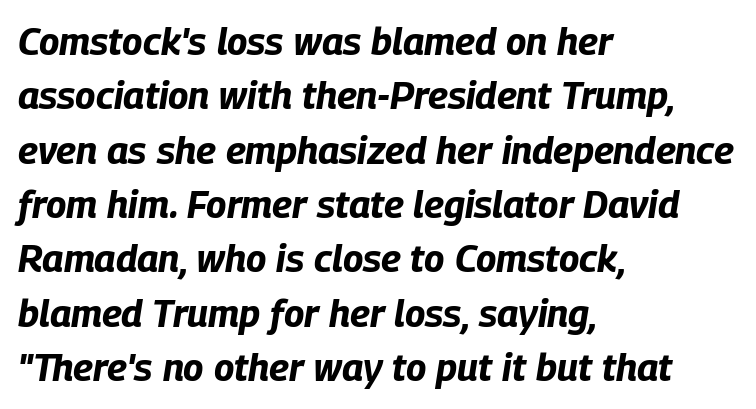
Summary of weight: heavy, a full bold. Do the characters align in a grid? No, the font is proportional. Italic: yes, the glyphs are oblique. Lines of text with bare space underneath. Does the leading feel generous? No, just average. Where is the straight margin? On the left.
